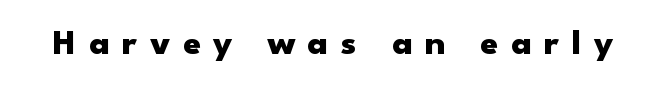
The glyphs in this specimen are sans serif. These lines are rendered in a variable-pitch font. The baseline area is clear. Emphasis by weight is at full strength: bold. This is the regular roman posture of the typeface.
